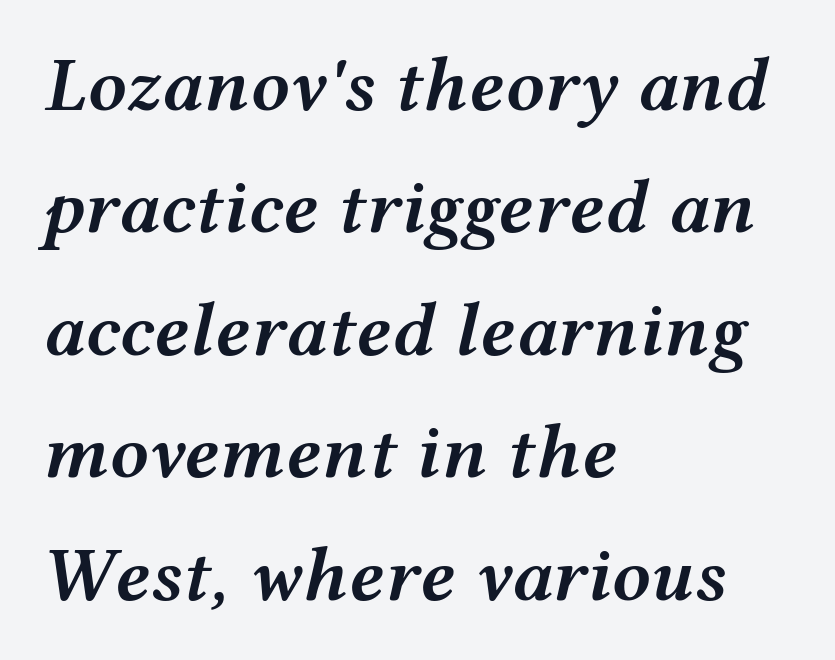
{"italic": "yes", "lean": "right", "slant_degrees": 12, "bold": "semi", "weight": "semibold", "width": "wide", "stroke_contrast": "medium", "x_height": "medium", "monospaced": "no", "underline": "no", "align": "left", "line_spacing": "normal", "line_spacing_ratio": 1.59, "letter_spacing": "normal", "letter_spacing_em": 0.0, "glyph_px": 77}
